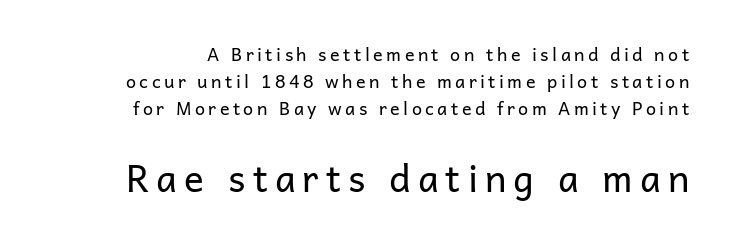
Q: Is the text bold? A: No.
Q: Is the text italic (slanted)? A: No, it is upright.
Q: Is the typeface a serif or a sans-serif typeface? A: Sans-serif.
Q: Is the text underlined? A: No.
Q: Is the spacing between lines tight, normal or loose? A: Normal.
Q: Which block of text is set in a larger size, the first (top) or the second (bottom)? A: The second (bottom) one.
Q: Width (condensed, normal, or wide)? A: Normal.
Q: Stroke contrast? A: Low.
Q: x-height? A: Medium.
Q: Monospaced? A: No.
